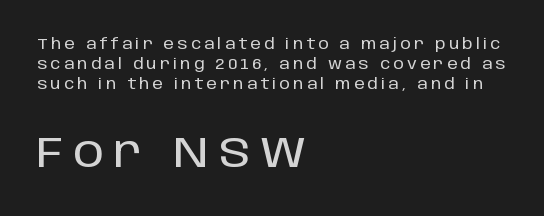
Spacing between characters has been opened up far beyond the box default. Ascenders rise straight up at ninety degrees. Note: smaller setting up top, larger setting below. The area under the type is left untouched. Looks like regular typesetting: each glyph gets only the width it needs.
